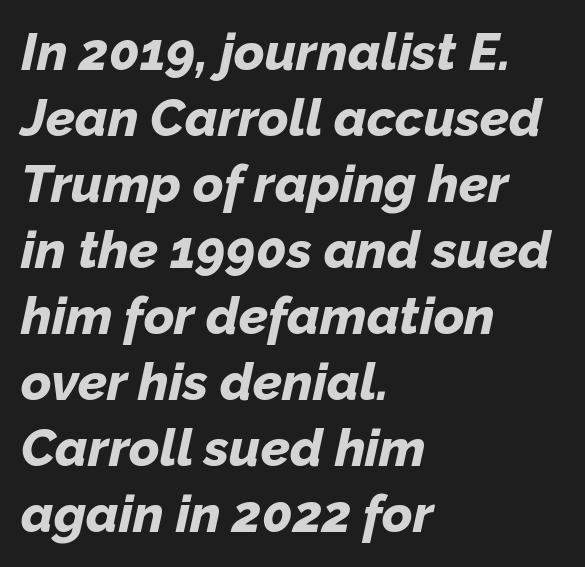
The image shows 52 px bold type, italic (leaning right); set left-aligned, normal line spacing (1.27x), normal letter spacing, not underlined; low stroke contrast and a medium x-height.
